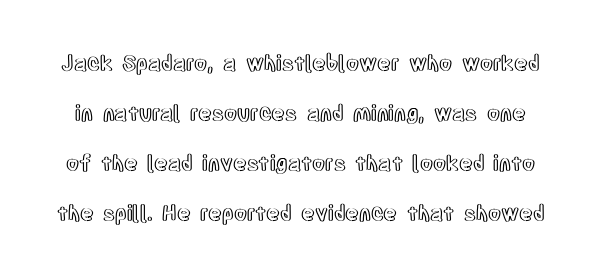
{"italic": "no", "underline": "no", "line_spacing": "loose", "line_spacing_ratio": 2.38, "letter_spacing": "normal", "letter_spacing_em": 0.0, "glyph_px": 21}
